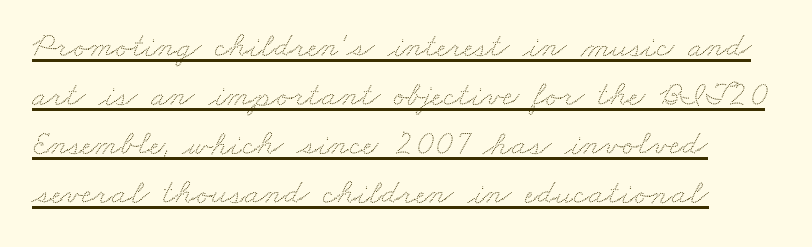
The passage shown stacks its lines at a standard gap. Tracking here is standard; glyphs follow each other at the usual distance. You can see a thin bar hugging the bottom of the glyphs. The letters advance in unequal steps, a hallmark of proportional type.
